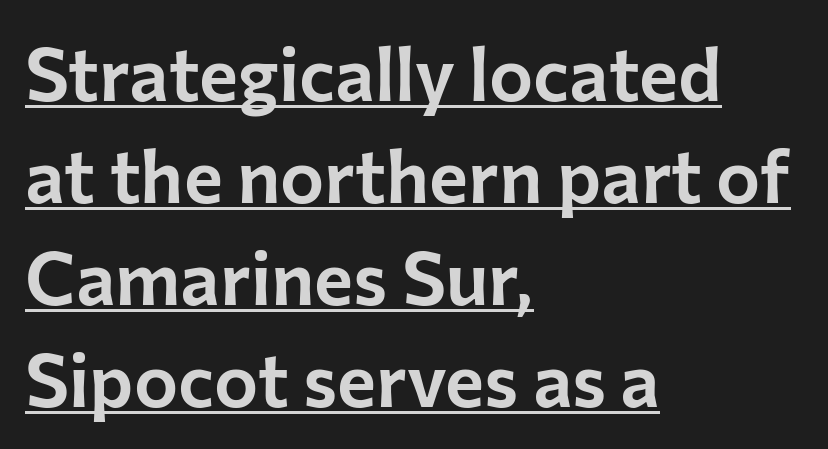
Q: Is the text italic (slanted)? A: No, it is upright.
Q: Is the typeface a serif or a sans-serif typeface? A: Sans-serif.
Q: Is the text underlined? A: Yes.
Q: How is the paragraph aligned? A: Left-aligned.
Q: Is the spacing between letters normal or unusually wide? A: Normal.
Q: Is the spacing between lines tight, normal or loose? A: Normal.
Q: Width (condensed, normal, or wide)? A: Normal.
Q: Stroke contrast? A: Low.
Q: x-height? A: Medium.
Q: Monospaced? A: No.
